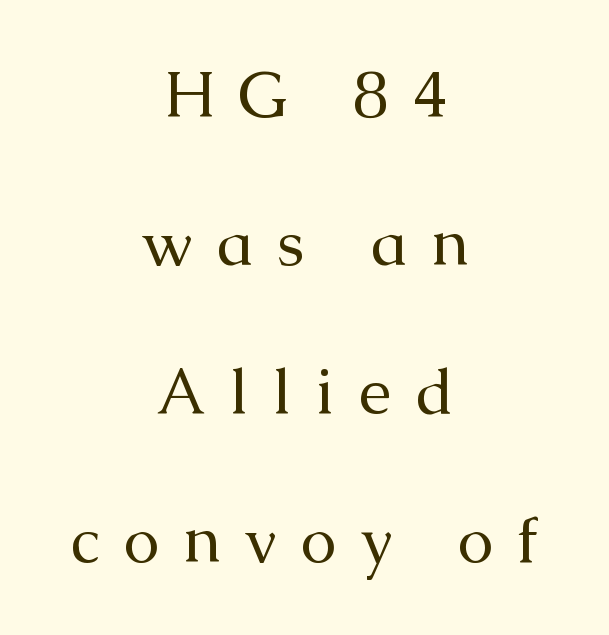
The image shows 64 px regular-weight serif type, upright; set centered, loose line spacing (2.32x), unusually wide letter spacing (+0.38 em), not underlined; medium stroke contrast and a medium x-height.
